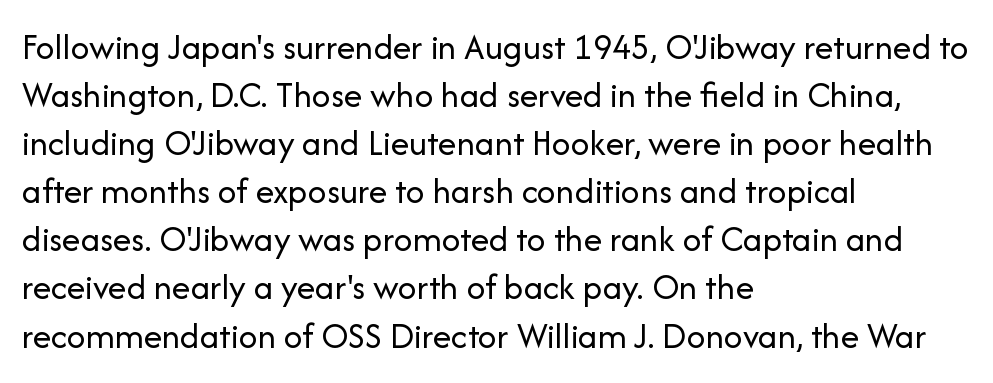
The image shows 37 px regular-weight sans-serif type, upright; set left-aligned, normal line spacing (1.3x), normal letter spacing, not underlined; low stroke contrast and a medium x-height.
